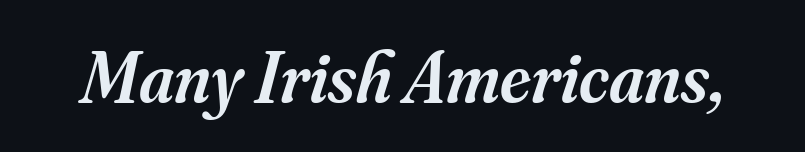
The image shows 72 px semibold serif type, italic (leaning right); set normal letter spacing, not underlined; medium stroke contrast and a small x-height.
